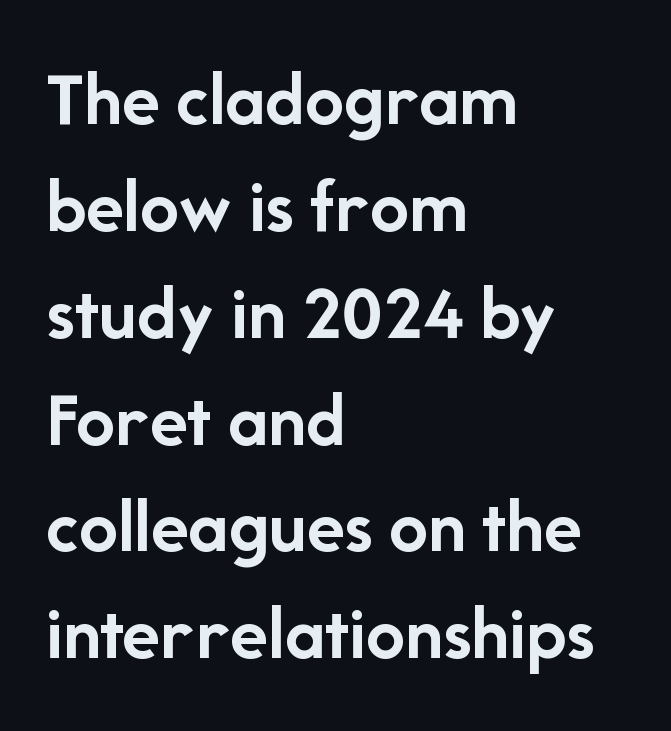
Does the weight exceed regular? Yes, all the way to bold. Short note: letters normally spaced. Notice how descenders clear the ascenders below comfortably — that's standard leading. Examine the stroke ends and you'll find no serifs. This sample uses an upright cut, with every glyph sitting square on the baseline. Any mark beneath the type? The region is blank.
